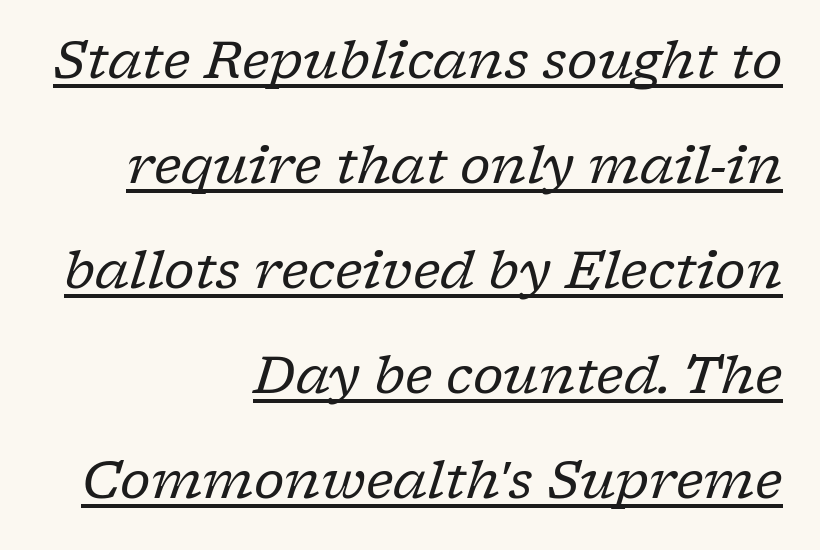
The image shows 52 px regular-weight serif type, italic (leaning right); set right-aligned, loose line spacing (2.02x), normal letter spacing, underlined; low stroke contrast and a medium x-height.
